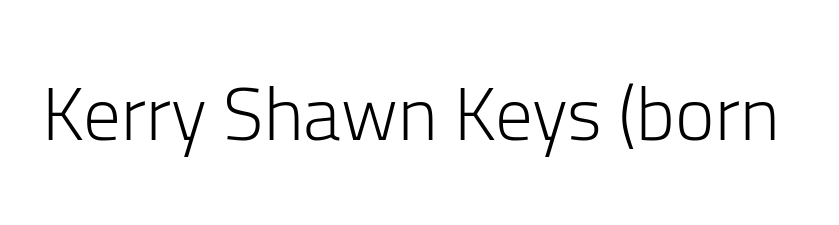
Character widths vary here, with narrow letters taking less room than wide ones. The string is rendered with underlining switched off. The font family rendered here belongs to the sans-serif group. Nothing unusual about the tracking: characters are spaced as the font intends. Counters stay open thanks to moderate or lighter strokes.
